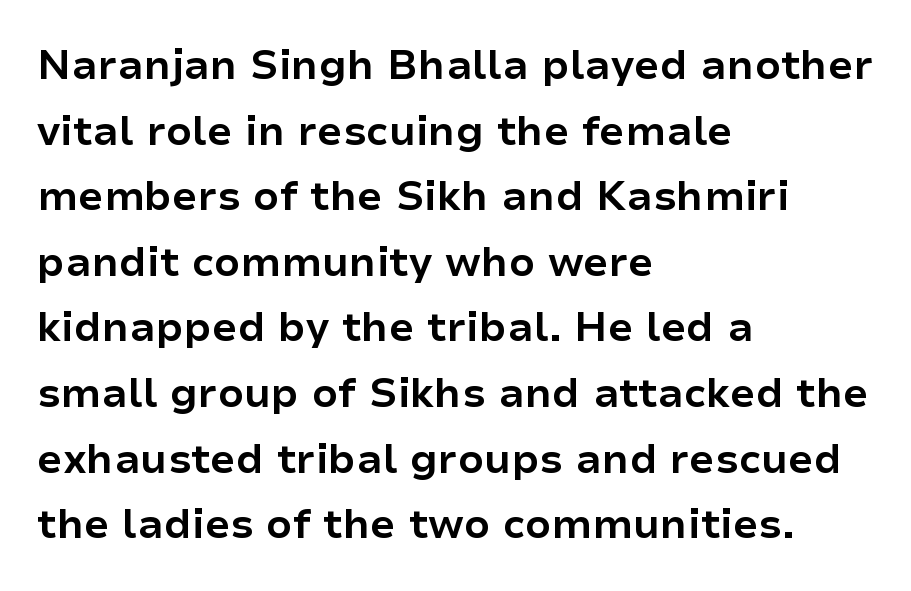
Q: Is the text bold? A: Yes.
Q: Is the text italic (slanted)? A: No, it is upright.
Q: Is the typeface a serif or a sans-serif typeface? A: Sans-serif.
Q: Is the text underlined? A: No.
Q: How is the paragraph aligned? A: Left-aligned.
Q: Is the spacing between letters normal or unusually wide? A: Normal.
Q: Is the spacing between lines tight, normal or loose? A: Normal.
Q: Width (condensed, normal, or wide)? A: Normal.
Q: Stroke contrast? A: Low.
Q: x-height? A: Medium.
Q: Monospaced? A: No.
